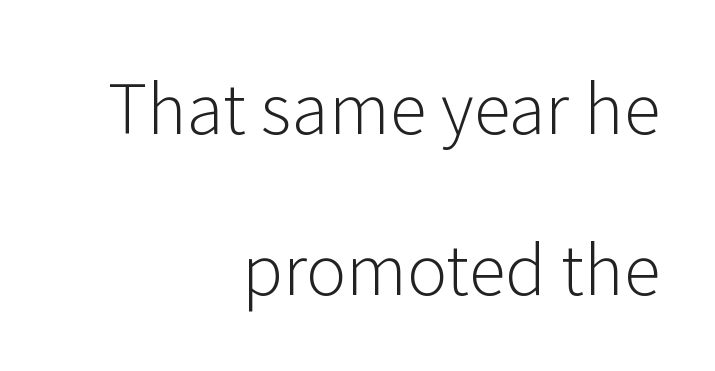
The image shows 68 px light sans-serif type, upright; set right-aligned, loose line spacing (2.37x), normal letter spacing, not underlined; low stroke contrast and a medium x-height.
